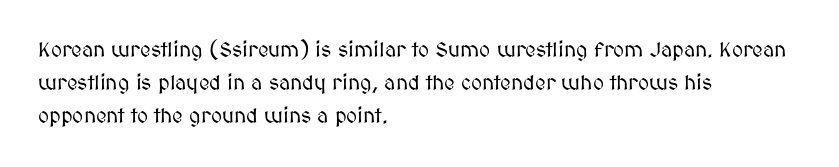
{"italic": "no", "underline": "no", "align": "left", "line_spacing": "normal", "line_spacing_ratio": 1.57, "letter_spacing": "normal", "letter_spacing_em": 0.0, "glyph_px": 21}
